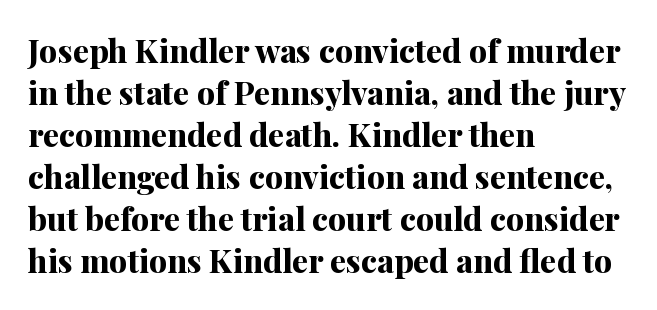
The letters carry serifs — small finishing strokes at the ends of their stems. The specimen reads as upright at a glance. Check the space under the baseline: it is left empty. The passage is arranged the way most books set body copy — flush left. Horizontal bands of white between lines are of average thickness.
